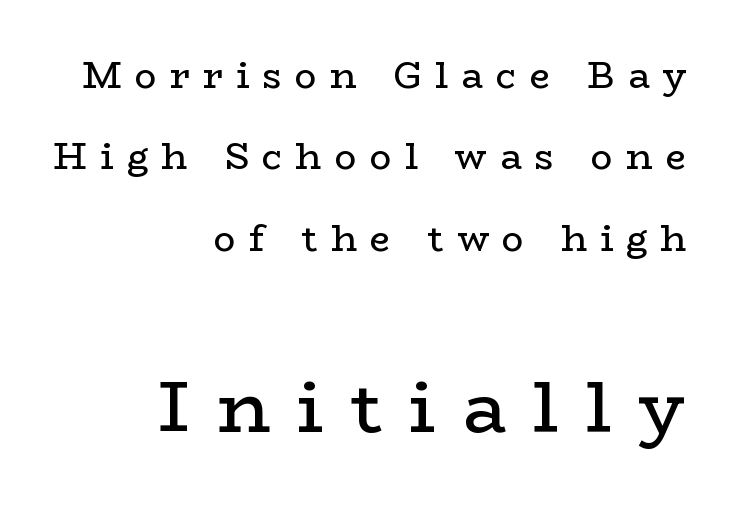
The image shows 73 px regular-weight, wide serif type, upright; set right-aligned, loose line spacing (2.26x), unusually wide letter spacing (+0.37 em), not underlined; the second (bottom) block is 2.03x larger; low stroke contrast and a medium x-height.
